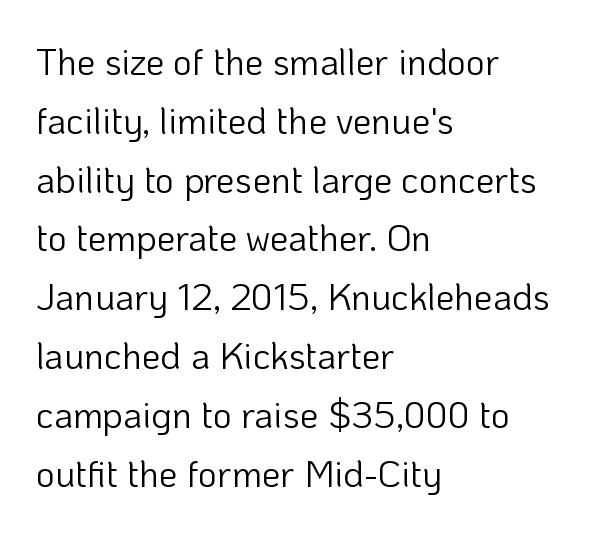
The image shows 37 px light sans-serif type, upright; set left-aligned, normal line spacing (1.59x), normal letter spacing, not underlined; low stroke contrast and a medium x-height.
